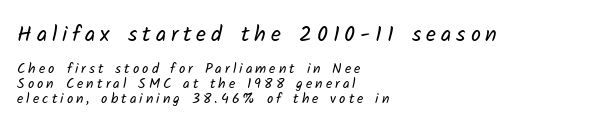
The face used here is rendered with a markedly widened letterfit. The face used here appears at its bigger size in the upper chunk. One glance says dense: line gaps are narrower than usual. This sample is left-justified, so line endings fall wherever the words run out. Any mark beneath the type? The region is blank.
